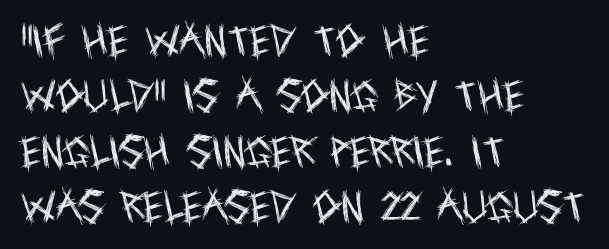
Q: Is the text bold? A: No.
Q: Is the text italic (slanted)? A: No, it is upright.
Q: Is the typeface a serif or a sans-serif typeface? A: Sans-serif.
Q: Is the text underlined? A: No.
Q: How is the paragraph aligned? A: Left-aligned.
Q: Is the spacing between letters normal or unusually wide? A: Normal.
Q: Is the spacing between lines tight, normal or loose? A: Normal.
Q: Width (condensed, normal, or wide)? A: Condensed.
Q: x-height? A: Large.
Q: Monospaced? A: No.
